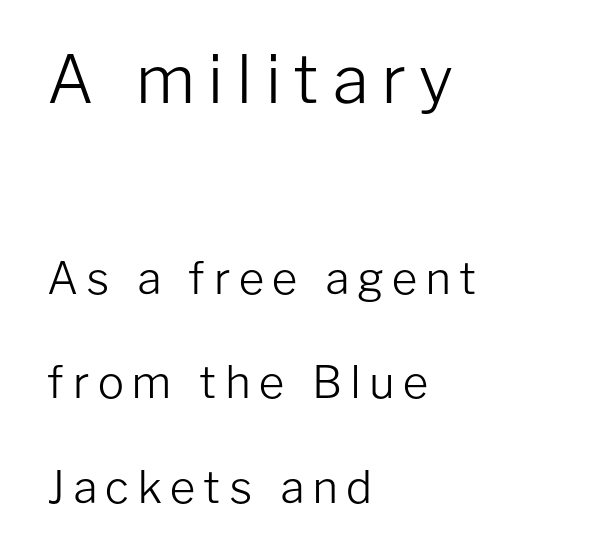
{"serif": "no", "italic": "no", "bold": "no", "weight": "light", "width": "normal", "stroke_contrast": "low", "x_height": "medium", "monospaced": "no", "underline": "no", "align": "left", "line_spacing": "loose", "line_spacing_ratio": 2.37, "larger_block": "first", "size_ratio": 1.5, "glyph_px": 66}
